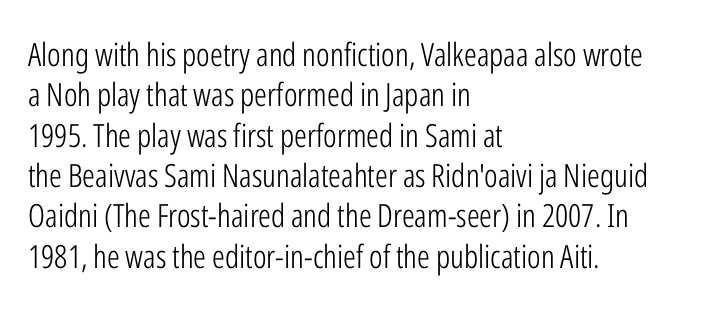
The image shows 32 px light, condensed sans-serif type, upright; set left-aligned, normal line spacing (1.26x), normal letter spacing, not underlined; low stroke contrast and a medium x-height.
